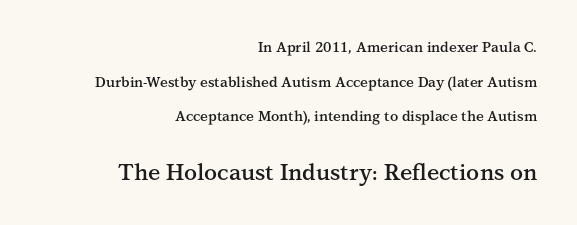
{"italic": "no", "bold": "semi", "underline": "no", "align": "right", "line_spacing": "loose", "line_spacing_ratio": 2.48, "letter_spacing": "normal", "letter_spacing_em": 0.0, "larger_block": "second", "size_ratio": 1.57, "glyph_px": 22}
